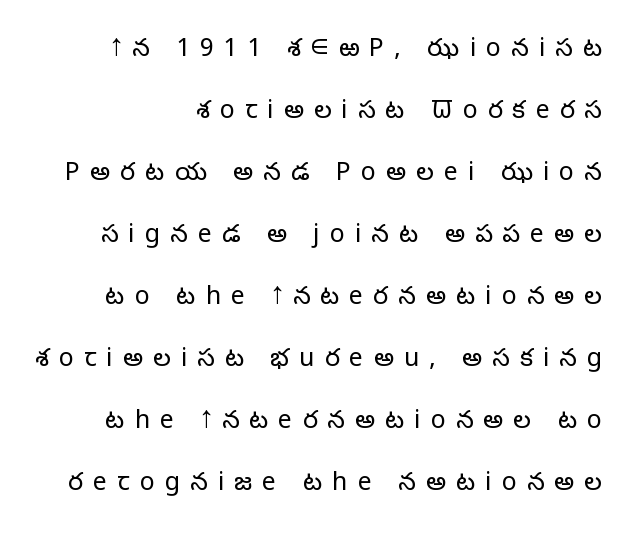
Letters have the restrained weight of plain body copy at most. How are the letters spaced? Widely, with obvious added tracking. The axis of the letterforms is exactly vertical. Successive baselines arrive slowly, with a big drop between each. Words float on clear page, feet unadorned.
